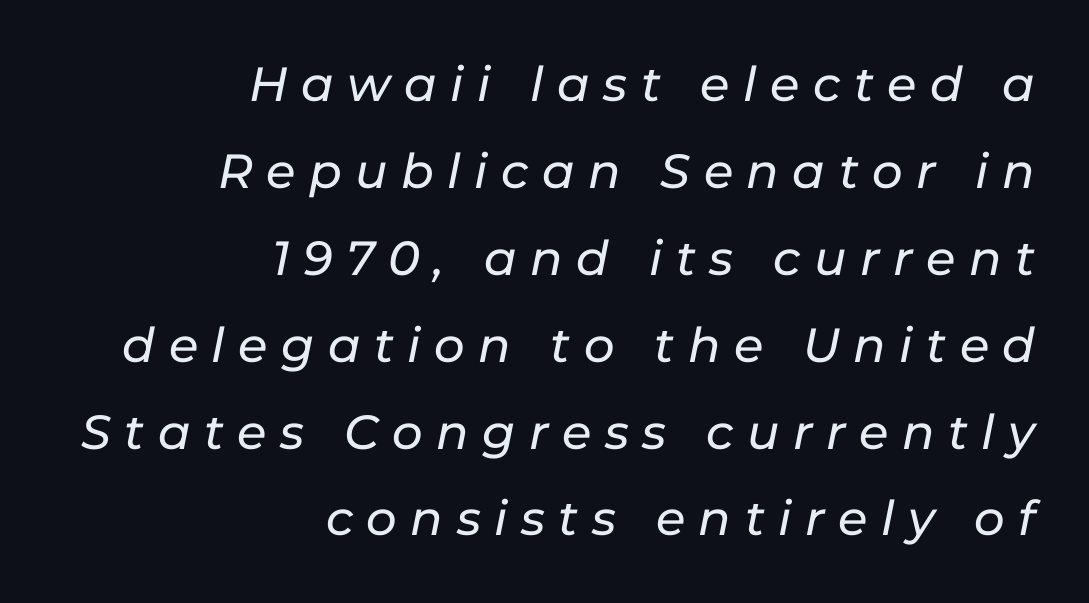
The image shows 48 px text type, italic (leaning right); set right-aligned, line spacing 1.81x, unusually wide letter spacing (+0.28 em), not underlined; low stroke contrast and a medium x-height.
